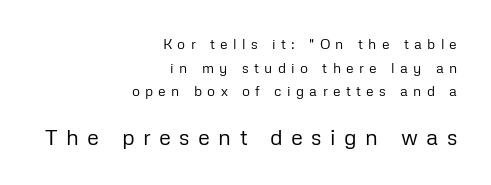
Look at the glyph heights: the lower group is clearly the bigger setting. Is there much room between lines? A standard amount, neither cramped nor airy. Does extra space separate the letters? Yes, quite a lot of it. The typesetting does not lean heavy: it is not bold. The baseline area is clear.
